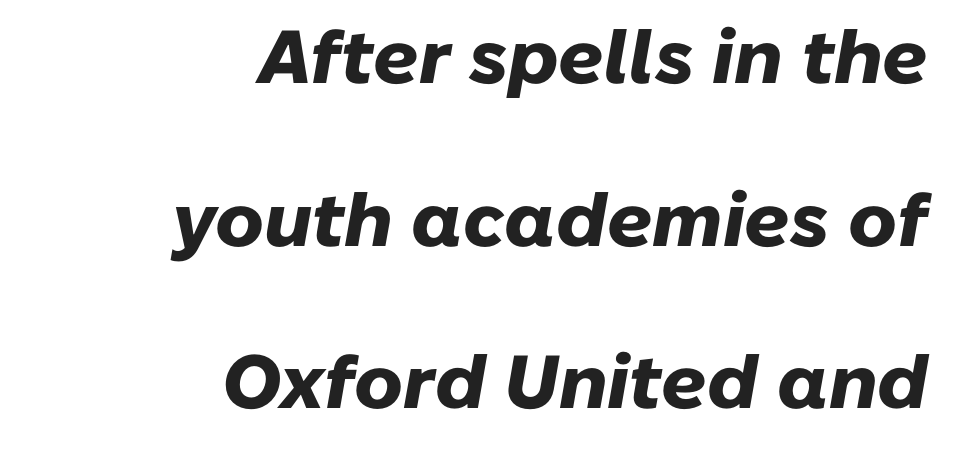
Rendered with sloped, italic letterforms. Spacing verdict: proportional, widths tailored to each character. Unmarked baselines from the first word to the last. Loosely led — the rows are spread out. Each line ends at the same right margin while the left side varies. The strokes are fattened all the way to bold.
